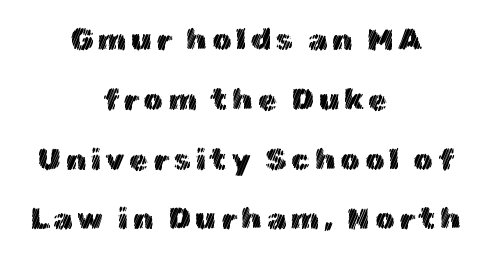
The image shows 31 px text type, upright; set centered, loose line spacing (1.93x), not underlined; a medium x-height.
